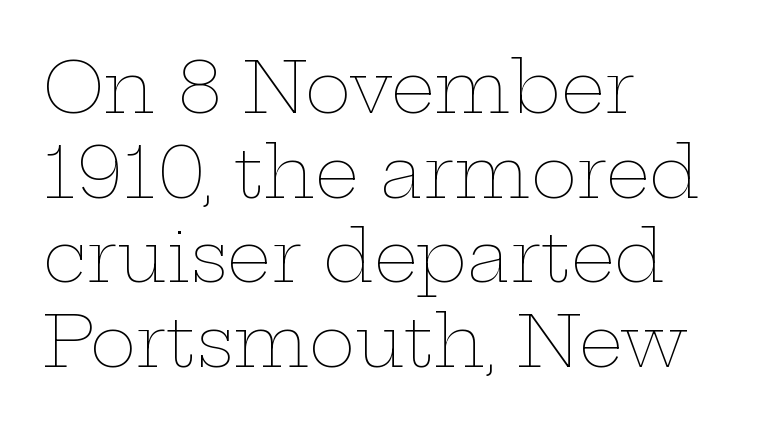
Q: Is the text bold? A: No.
Q: Is the text italic (slanted)? A: No, it is upright.
Q: Is the text underlined? A: No.
Q: How is the paragraph aligned? A: Left-aligned.
Q: Is the spacing between letters normal or unusually wide? A: Normal.
Q: Width (condensed, normal, or wide)? A: Wide.
Q: Stroke contrast? A: Low.
Q: x-height? A: Medium.
Q: Monospaced? A: No.
